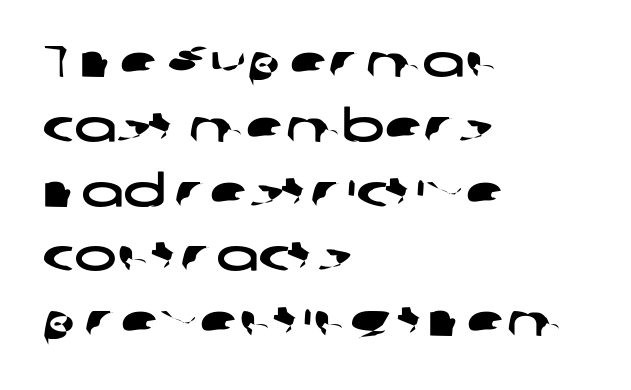
Q: Is the typeface a serif or a sans-serif typeface? A: Sans-serif.
Q: Is the text underlined? A: No.
Q: How is the paragraph aligned? A: Left-aligned.
Q: Is the spacing between letters normal or unusually wide? A: Normal.
Q: Is the spacing between lines tight, normal or loose? A: Normal.
Q: Width (condensed, normal, or wide)? A: Wide.
Q: Stroke contrast? A: Low.
Q: x-height? A: Medium.
Q: Monospaced? A: No.
